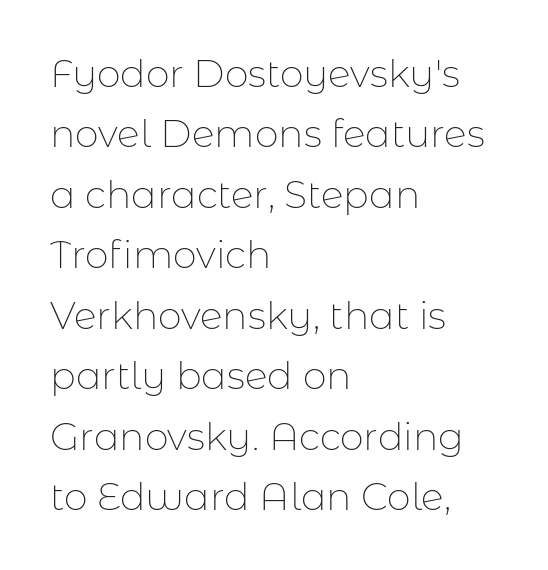
{"serif": "no", "italic": "no", "bold": "no", "weight": "thin", "width": "normal", "stroke_contrast": "low", "x_height": "medium", "monospaced": "no", "underline": "no", "align": "left", "line_spacing": "normal", "line_spacing_ratio": 1.59, "letter_spacing": "normal", "letter_spacing_em": 0.0, "glyph_px": 38}
